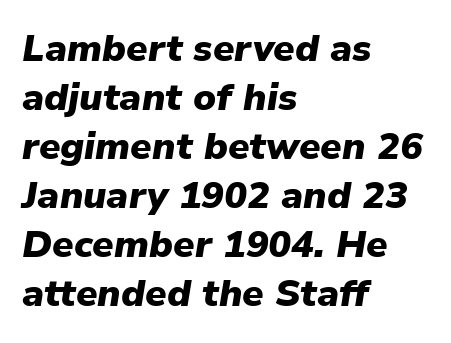
The image shows 38 px heavy type, italic (leaning right); set left-aligned, normal line spacing (1.29x), normal letter spacing, not underlined; low stroke contrast and a medium x-height.
